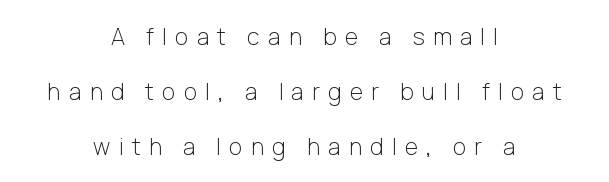
{"italic": "no", "bold": "no", "underline": "no", "align": "center", "line_spacing": "loose", "line_spacing_ratio": 2.39, "letter_spacing": "wide", "letter_spacing_em": 0.36, "glyph_px": 23}
